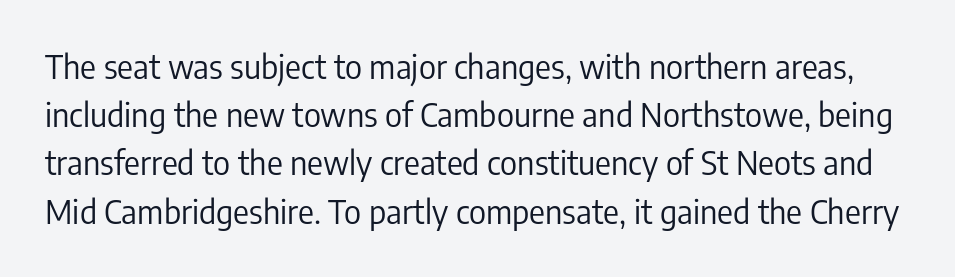
Q: Is the text bold? A: No.
Q: Is the text italic (slanted)? A: No, it is upright.
Q: Is the typeface a serif or a sans-serif typeface? A: Sans-serif.
Q: Is the text underlined? A: No.
Q: Is the spacing between letters normal or unusually wide? A: Normal.
Q: Is the spacing between lines tight, normal or loose? A: Normal.
Q: Width (condensed, normal, or wide)? A: Condensed.
Q: Stroke contrast? A: Low.
Q: x-height? A: Medium.
Q: Monospaced? A: No.
